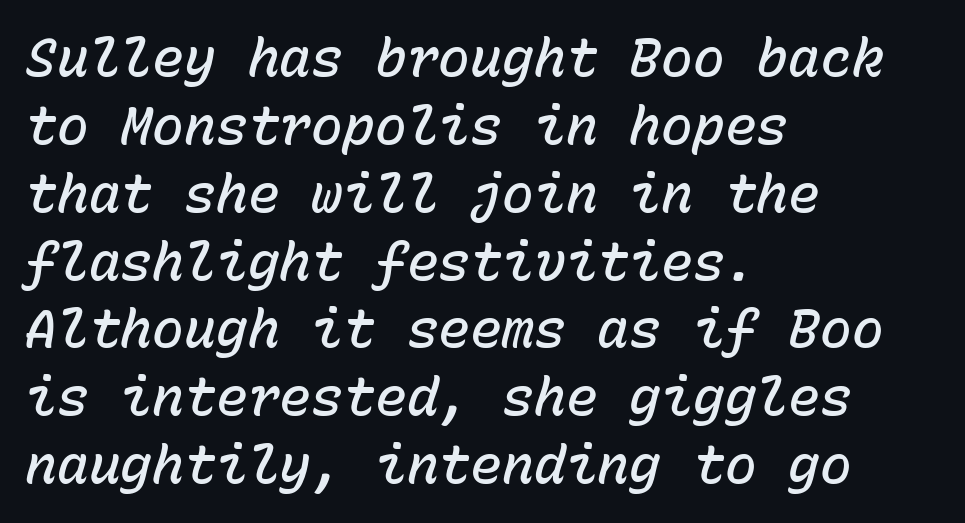
The image shows 53 px semibold type, italic (leaning right), monospaced; set left-aligned, normal line spacing (1.28x), normal letter spacing, not underlined; low stroke contrast and a medium x-height.
